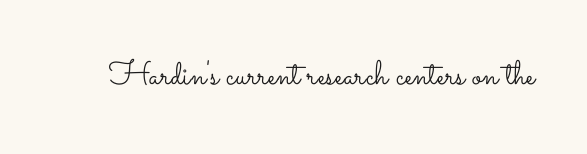
Each word holds together tightly as a unit, with standard inter-letter gaps. This sample has the flowing, uneven cadence of proportional lettering. The font is comparable to plain body text, perhaps lighter. The space directly below the letters is spotless.
